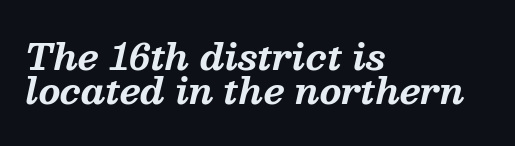
Q: Is the text bold? A: Yes.
Q: Is the text italic (slanted)? A: Yes, it leans right by about 13 degrees.
Q: Is the typeface a serif or a sans-serif typeface? A: Serif.
Q: Is the text underlined? A: No.
Q: How is the paragraph aligned? A: Left-aligned.
Q: Is the spacing between letters normal or unusually wide? A: Normal.
Q: Is the spacing between lines tight, normal or loose? A: Tight.
Q: Width (condensed, normal, or wide)? A: Normal.
Q: Stroke contrast? A: Medium.
Q: x-height? A: Medium.
Q: Monospaced? A: No.
